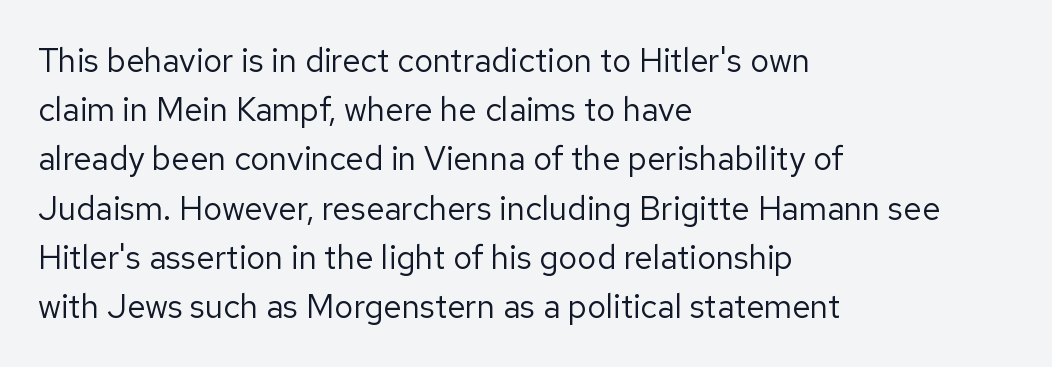
The weight tops out at a normal text grade. The rendering anchors every line to the left-hand side. Any mark beneath the type? The region is blank. Every character sits straight up, as roman type does.
